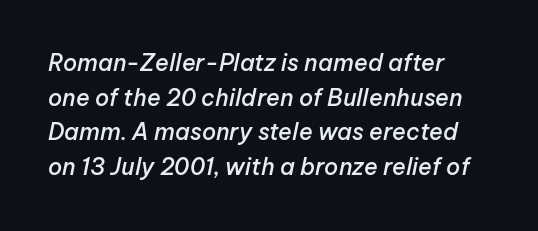
A normal amount of white space separates one row of letters from the next. Rule under the text: the space is simply empty. Left-aligned paragraph, ragged on the right. A typesetter would call this zero additional tracking.
